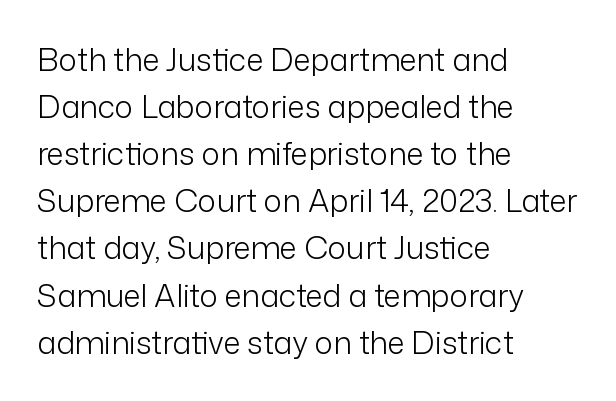
Q: Is the text bold? A: No.
Q: Is the text italic (slanted)? A: No, it is upright.
Q: Is the typeface a serif or a sans-serif typeface? A: Sans-serif.
Q: Is the text underlined? A: No.
Q: How is the paragraph aligned? A: Left-aligned.
Q: Is the spacing between letters normal or unusually wide? A: Normal.
Q: Is the spacing between lines tight, normal or loose? A: Normal.
Q: Width (condensed, normal, or wide)? A: Normal.
Q: Stroke contrast? A: Low.
Q: x-height? A: Medium.
Q: Monospaced? A: No.
